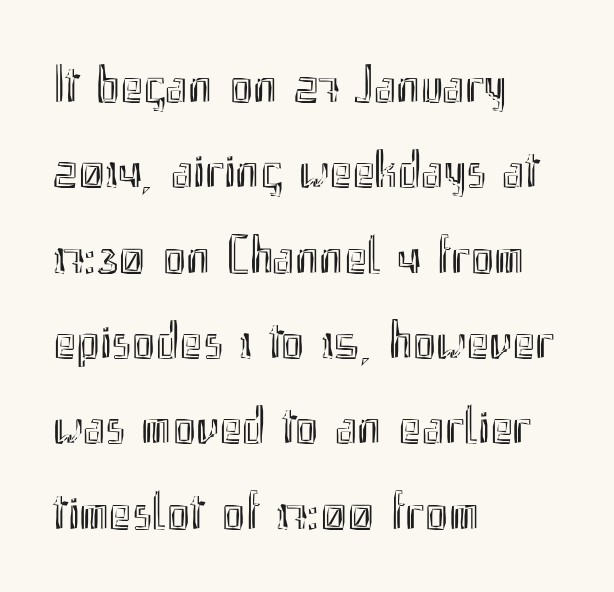
Notice how descenders clear the ascenders below comfortably — that's standard leading. A student would call this left alignment; a typographer would say flush left, rag right. No extra tracking has been applied to these lines. Quick note: underline off.
